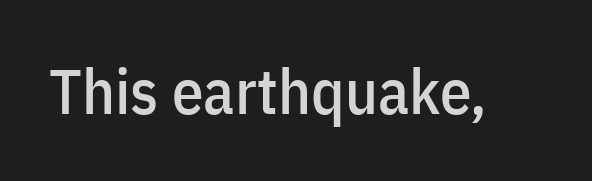
The image shows 63 px condensed sans-serif type, upright; set normal letter spacing, not underlined; low stroke contrast and a medium x-height.
